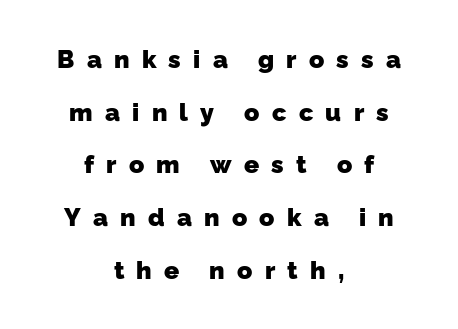
{"bold": "yes", "underline": "no", "align": "center", "line_spacing": "loose", "line_spacing_ratio": 2.11, "letter_spacing": "wide", "letter_spacing_em": 0.49, "glyph_px": 25}
